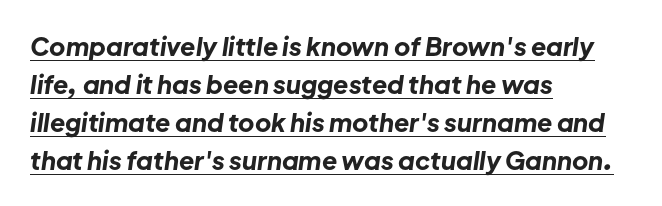
{"italic": "yes", "lean": "right", "slant_degrees": 8, "bold": "yes", "underline": "yes", "align": "left", "line_spacing": "normal", "line_spacing_ratio": 1.52, "letter_spacing": "normal", "letter_spacing_em": 0.0, "glyph_px": 25}
